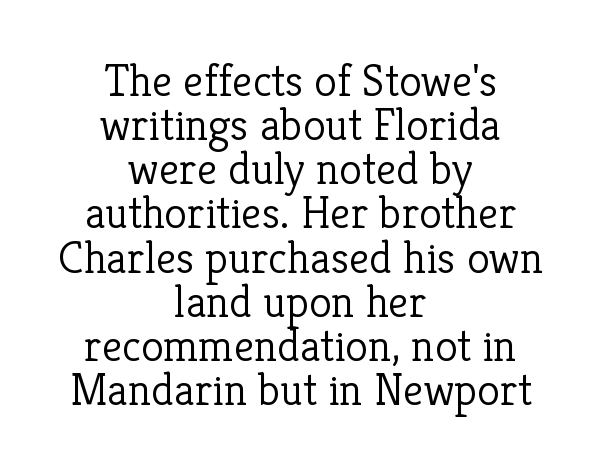
{"serif": "yes", "italic": "no", "bold": "no", "weight": "light", "width": "normal", "stroke_contrast": "low", "x_height": "medium", "monospaced": "no", "underline": "no", "align": "center", "line_spacing": "tight", "line_spacing_ratio": 0.96, "letter_spacing": "normal", "letter_spacing_em": 0.0, "glyph_px": 46}
